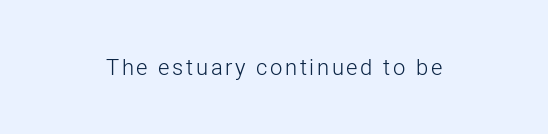
Q: Is the text bold? A: No.
Q: Is the text italic (slanted)? A: No, it is upright.
Q: Is the text underlined? A: No.
